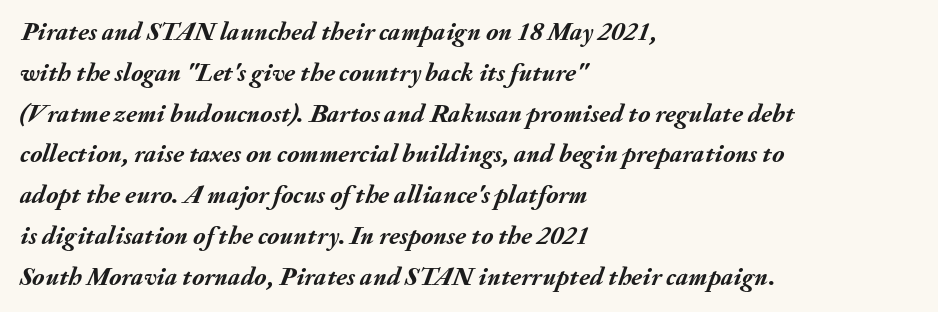
{"italic": "yes", "lean": "right", "slant_degrees": 20, "bold": "yes", "underline": "no", "align": "left", "line_spacing": "normal", "line_spacing_ratio": 1.57, "letter_spacing": "normal", "letter_spacing_em": 0.0, "glyph_px": 26}
